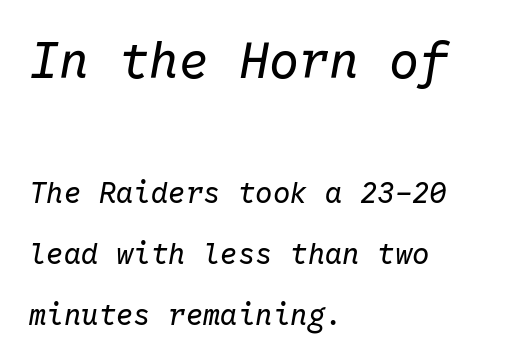
Q: Is the text bold? A: No.
Q: Is the text italic (slanted)? A: Yes, it leans right by about 10 degrees.
Q: Is the text underlined? A: No.
Q: How is the paragraph aligned? A: Left-aligned.
Q: Is the spacing between letters normal or unusually wide? A: Normal.
Q: Is the spacing between lines tight, normal or loose? A: Loose.
Q: Which block of text is set in a larger size, the first (top) or the second (bottom)? A: The first (top) one.
Q: Width (condensed, normal, or wide)? A: Normal.
Q: Stroke contrast? A: Low.
Q: x-height? A: Medium.
Q: Monospaced? A: Yes.
